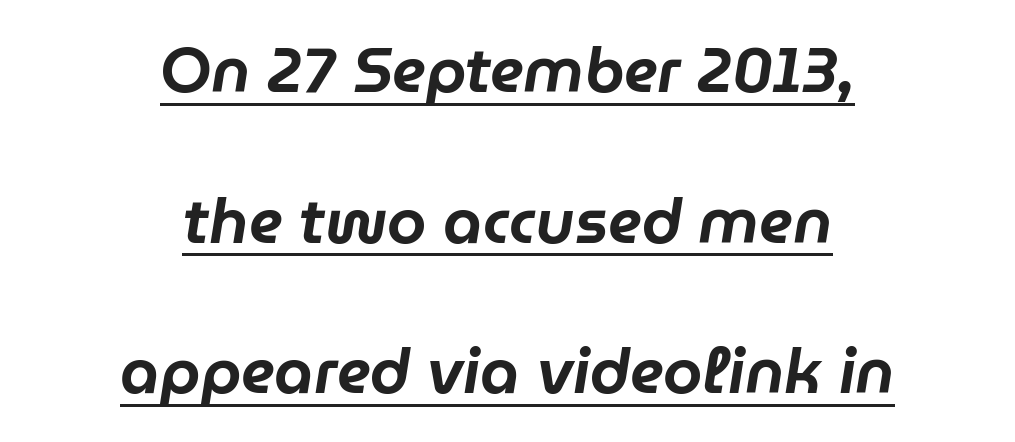
{"italic": "yes", "lean": "right", "slant_degrees": 9, "width": "normal", "stroke_contrast": "low", "x_height": "medium", "monospaced": "no", "underline": "yes", "align": "center", "line_spacing": "loose", "line_spacing_ratio": 2.39, "letter_spacing": "normal", "letter_spacing_em": 0.0, "glyph_px": 63}
